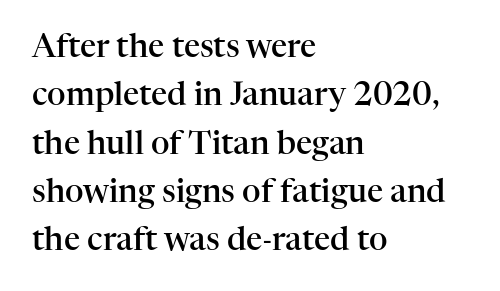
Regular leading. The passage shown is typed in a proportional face where columns would drift. These lines are set flush left with a ragged right edge. Small tapered or slab feet sit at the stroke ends, so this counts as serif. Letter spacing: default.
